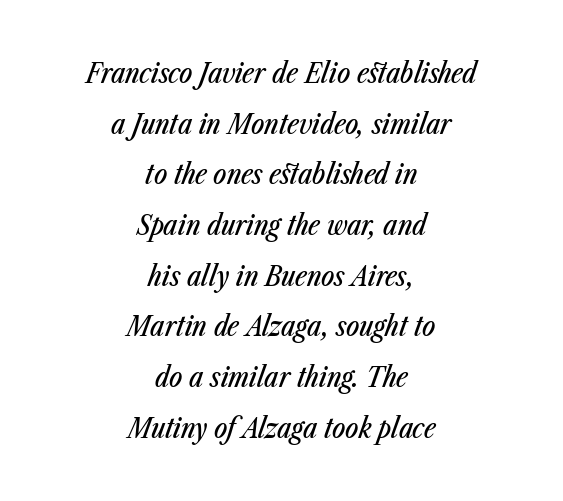
These lines stack symmetrically, like a column narrowing and widening about its center. Varying glyph widths throughout — classic text-font behaviour. In terms of posture, this sample is oblique. The gaps between neighbouring characters are ordinary and unremarkable. Each row of text sits above clean, open space.
